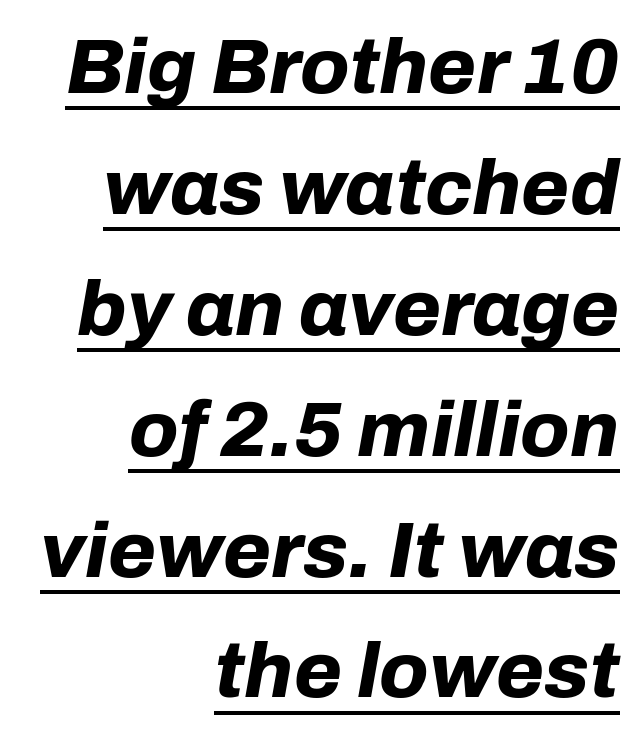
The lettering tilts uniformly, giving the passage an italic look. What decoration does the sample have? An underline. The rendering keeps characters at their native spacing. Caption: multi-line text, flush right, ragged left.
